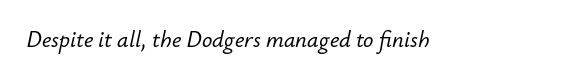
The image shows 23 px text type, italic (leaning right); set normal letter spacing, not underlined.
